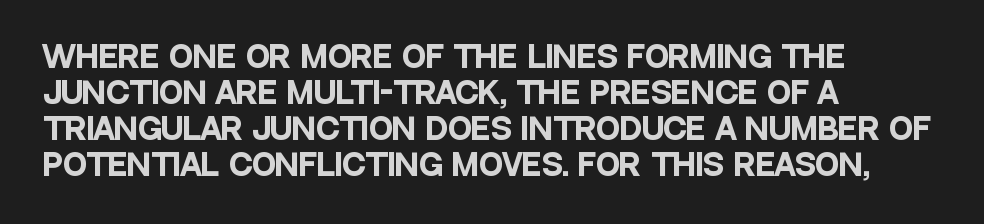
{"serif": "no", "italic": "no", "bold": "yes", "weight": "heavy", "width": "condensed", "stroke_contrast": "low", "x_height": "large", "monospaced": "no", "underline": "no", "align": "left", "line_spacing_ratio": 1.24, "letter_spacing": "normal", "letter_spacing_em": 0.0, "glyph_px": 29}
